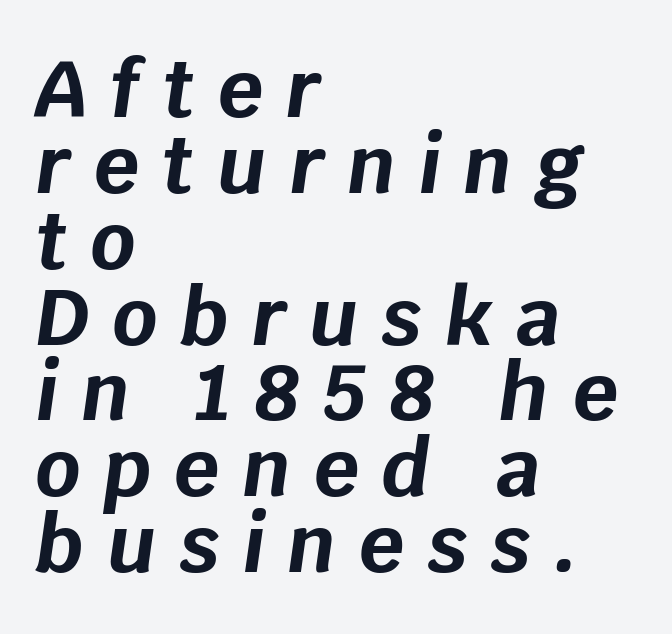
If you measured baseline to baseline, you'd find a short distance. Notice how the stems are inclined rather than vertical — that's the hallmark of italics. This sample has the flowing, uneven cadence of proportional lettering. The words here are not underlined. Compared with an ordinary text face, these strokes are far heavier — a full bold. Tracking here is generous; glyphs stand well apart from one another.
